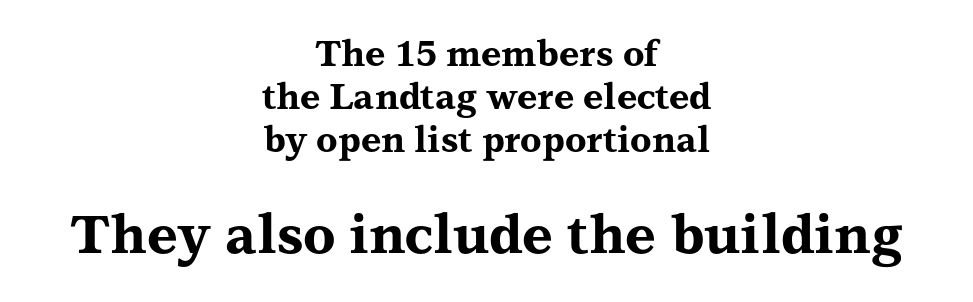
The image shows 53 px bold, wide serif type, upright; set centered, line spacing 1.23x, normal letter spacing, not underlined; the second (bottom) block is 1.51x larger; medium stroke contrast and a medium x-height.
